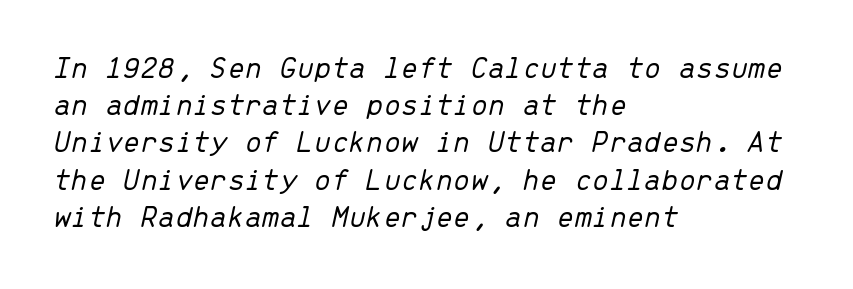
Q: Is the text bold? A: No.
Q: Is the text italic (slanted)? A: Yes, it leans right by about 13 degrees.
Q: Is the text underlined? A: No.
Q: How is the paragraph aligned? A: Left-aligned.
Q: Is the spacing between letters normal or unusually wide? A: Normal.
Q: Width (condensed, normal, or wide)? A: Normal.
Q: Stroke contrast? A: Low.
Q: x-height? A: Medium.
Q: Monospaced? A: Yes.
